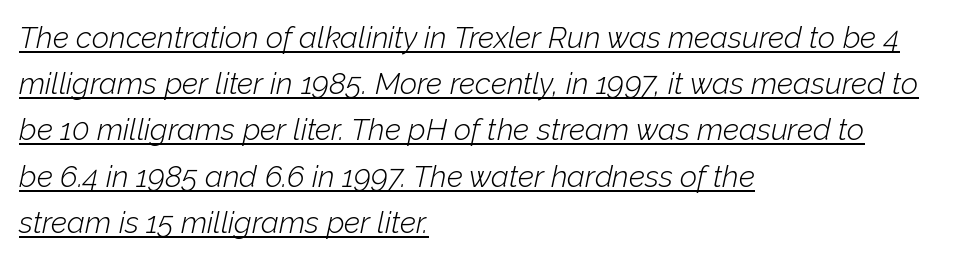
The image shows 30 px light type, italic (leaning right); set left-aligned, normal line spacing (1.54x), normal letter spacing, underlined; low stroke contrast and a medium x-height.
